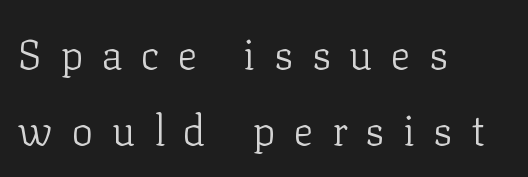
The font's upright variant was chosen for this text. Is this a fixed-width face? No — the glyphs have proportional, varying widths. Lines of text with bare space underneath. The letters look calm and open, with moderate or lighter stems. The glyphs in this specimen are seriffed.
